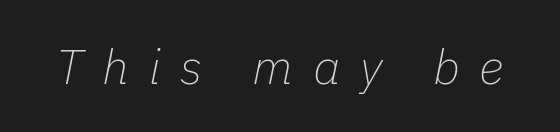
{"italic": "yes", "lean": "right", "slant_degrees": 11, "bold": "no", "weight": "thin", "width": "normal", "stroke_contrast": "low", "x_height": "medium", "monospaced": "no", "underline": "no", "letter_spacing": "wide", "letter_spacing_em": 0.41, "glyph_px": 48}
